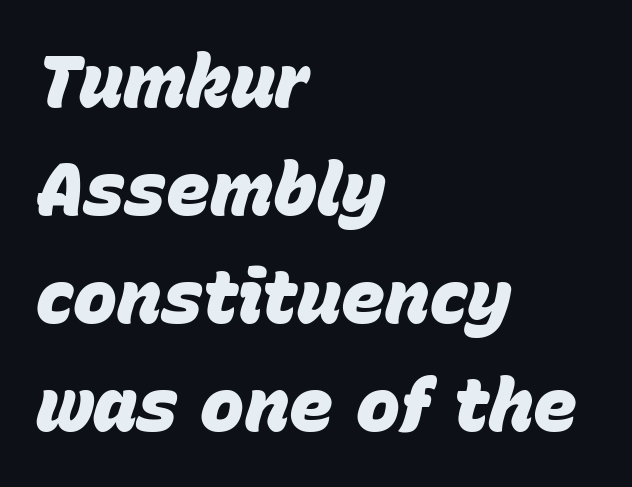
{"italic": "yes", "lean": "right", "slant_degrees": 15, "bold": "yes", "weight": "heavy", "width": "normal", "stroke_contrast": "low", "x_height": "large", "monospaced": "no", "underline": "no", "align": "left", "line_spacing": "normal", "line_spacing_ratio": 1.46, "letter_spacing": "normal", "letter_spacing_em": 0.0, "glyph_px": 74}
